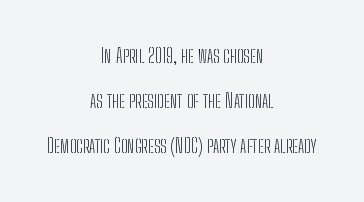
The image shows 20 px text type, upright; set centered, loose line spacing (2.26x), normal letter spacing, not underlined.
